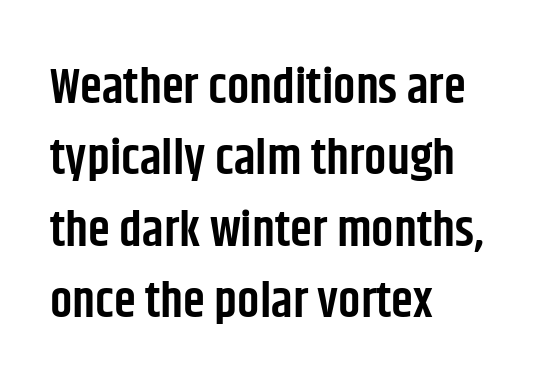
{"serif": "no", "italic": "no", "bold": "semi", "weight": "semibold", "width": "condensed", "stroke_contrast": "low", "x_height": "large", "monospaced": "no", "underline": "no", "align": "left", "line_spacing": "normal", "line_spacing_ratio": 1.43, "letter_spacing": "normal", "letter_spacing_em": 0.0, "glyph_px": 50}
